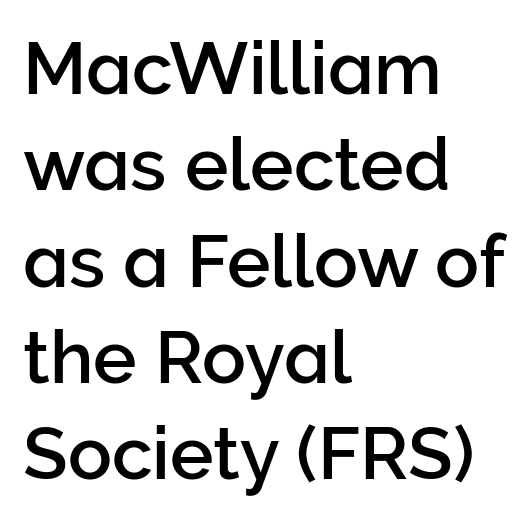
The image shows 73 px sans-serif type, upright; set left-aligned, normal line spacing (1.32x), normal letter spacing, not underlined; low stroke contrast and a medium x-height.
